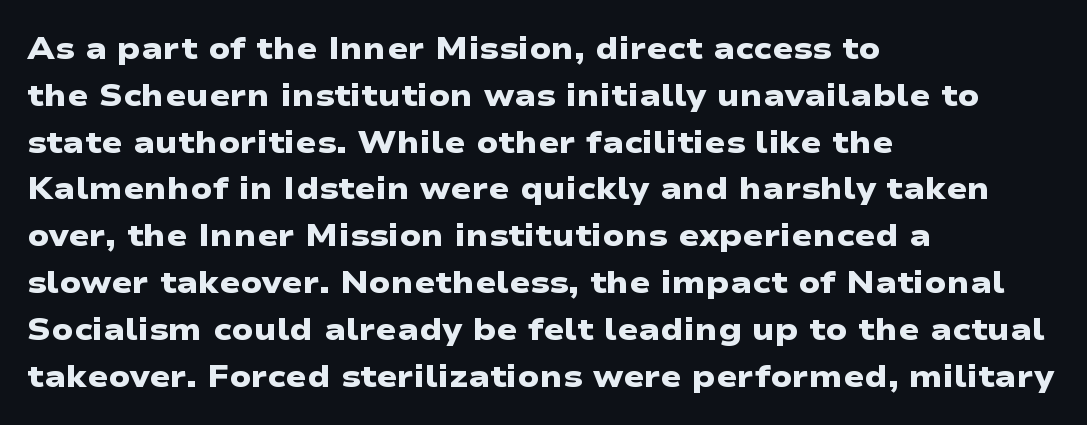
Q: Is the text bold? A: Yes.
Q: Is the typeface a serif or a sans-serif typeface? A: Sans-serif.
Q: Is the text underlined? A: No.
Q: How is the paragraph aligned? A: Left-aligned.
Q: Is the spacing between letters normal or unusually wide? A: Normal.
Q: Is the spacing between lines tight, normal or loose? A: Normal.
Q: Width (condensed, normal, or wide)? A: Wide.
Q: Stroke contrast? A: Low.
Q: x-height? A: Medium.
Q: Monospaced? A: No.
